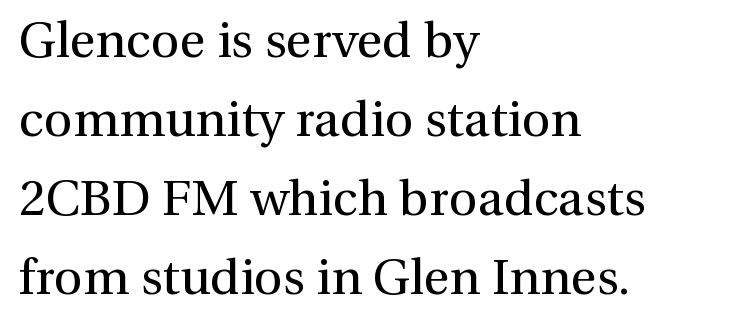
{"serif": "yes", "italic": "no", "bold": "no", "weight": "regular", "width": "normal", "x_height": "medium", "monospaced": "no", "underline": "no", "align": "left", "line_spacing": "normal", "line_spacing_ratio": 1.58, "letter_spacing": "normal", "letter_spacing_em": 0.0, "glyph_px": 50}
